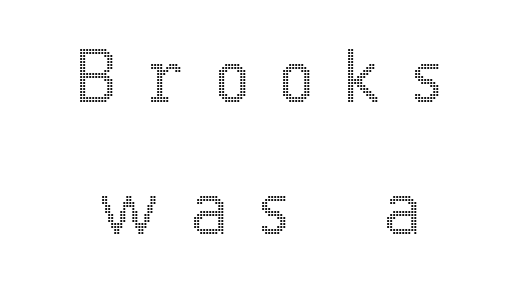
Type without underlining. Rendered with straight, roman letterforms. The tracking jumps out immediately: characters are airy and widely separated. Varying glyph widths throughout — classic text-font behaviour. The rag falls on both sides of this text block equally.
